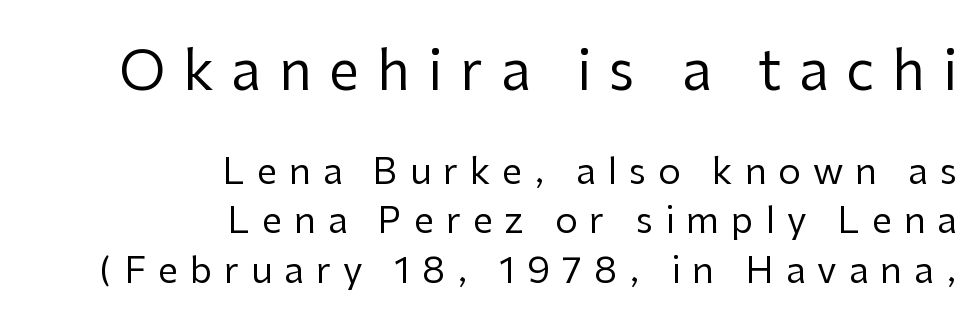
{"serif": "no", "italic": "no", "bold": "no", "weight": "regular", "width": "normal", "stroke_contrast": "low", "x_height": "medium", "monospaced": "no", "underline": "no", "align": "right", "line_spacing": "normal", "line_spacing_ratio": 1.38, "letter_spacing": "wide", "letter_spacing_em": 0.33, "larger_block": "first", "size_ratio": 1.5, "glyph_px": 54}
